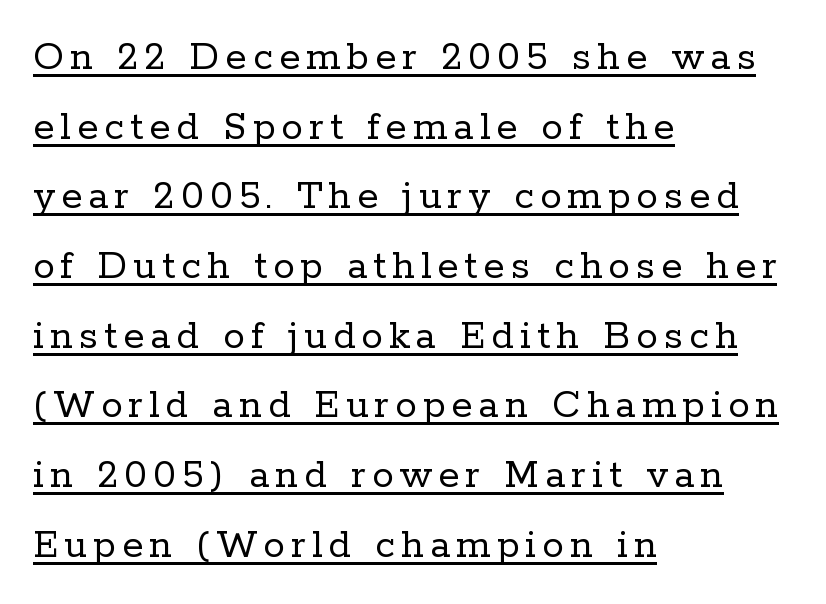
{"serif": "yes", "italic": "no", "bold": "no", "weight": "regular", "width": "normal", "stroke_contrast": "low", "x_height": "medium", "monospaced": "no", "underline": "yes", "align": "left", "line_spacing": "normal", "line_spacing_ratio": 1.62, "glyph_px": 43}
